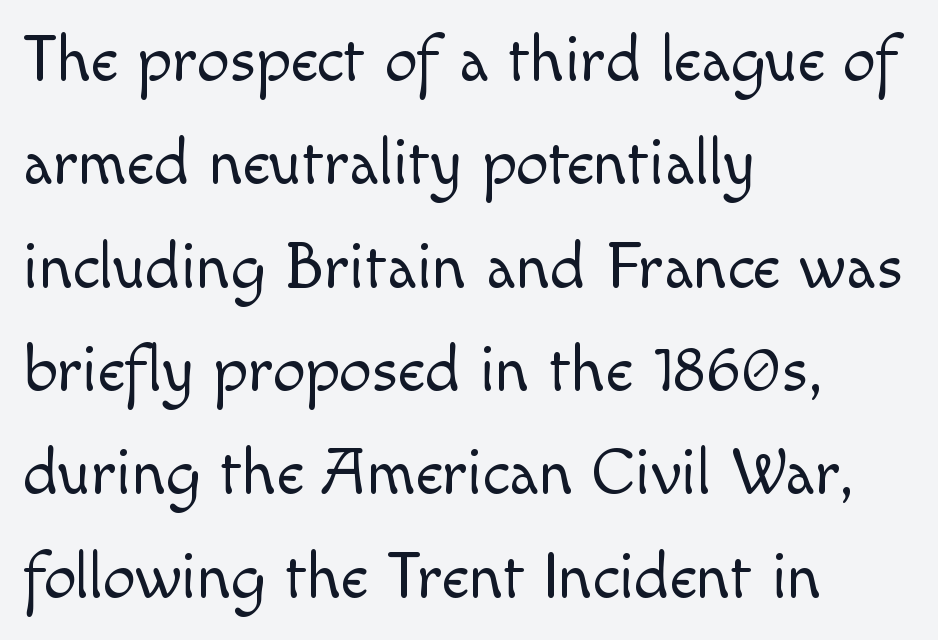
The specimen omits any rule beneath the text block's lines. Does the leading feel generous? No, just average. The passage shown has conventional tracking throughout. Do the characters align in a grid? No, the font is proportional.
